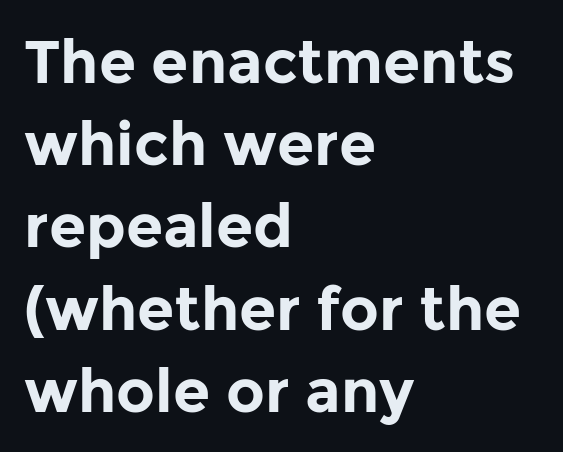
Q: Is the text bold? A: Yes.
Q: Is the text italic (slanted)? A: No, it is upright.
Q: Is the typeface a serif or a sans-serif typeface? A: Sans-serif.
Q: Is the text underlined? A: No.
Q: How is the paragraph aligned? A: Left-aligned.
Q: Is the spacing between letters normal or unusually wide? A: Normal.
Q: Is the spacing between lines tight, normal or loose? A: Normal.
Q: Width (condensed, normal, or wide)? A: Normal.
Q: Stroke contrast? A: Low.
Q: x-height? A: Medium.
Q: Monospaced? A: No.
